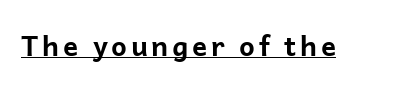
Q: Is the text bold? A: Yes.
Q: Is the text italic (slanted)? A: No, it is upright.
Q: Is the typeface a serif or a sans-serif typeface? A: Sans-serif.
Q: Is the text underlined? A: Yes.
Q: Width (condensed, normal, or wide)? A: Normal.
Q: Stroke contrast? A: Low.
Q: x-height? A: Medium.
Q: Monospaced? A: No.
